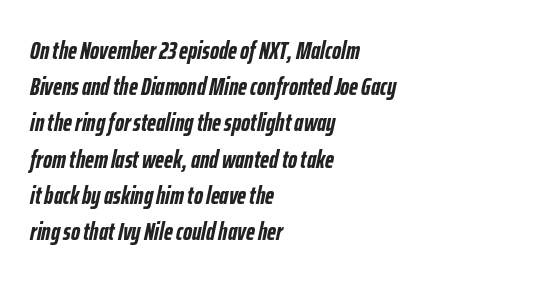
Q: Is the text bold? A: Yes.
Q: Is the text italic (slanted)? A: Yes, it leans right by about 12 degrees.
Q: Is the text underlined? A: No.
Q: How is the paragraph aligned? A: Left-aligned.
Q: Is the spacing between letters normal or unusually wide? A: Normal.
Q: Is the spacing between lines tight, normal or loose? A: Normal.
